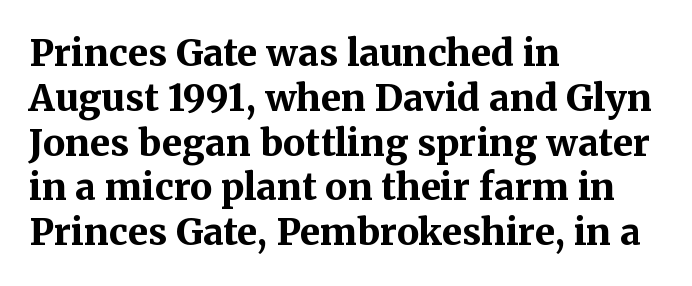
The image shows 37 px bold serif type, upright; set left-aligned, line spacing 1.21x, normal letter spacing, not underlined; medium stroke contrast and a medium x-height.
